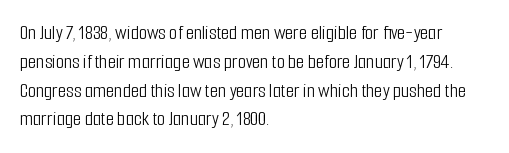
The image shows 21 px text type, upright; set left-aligned, normal line spacing (1.37x), normal letter spacing, not underlined.
